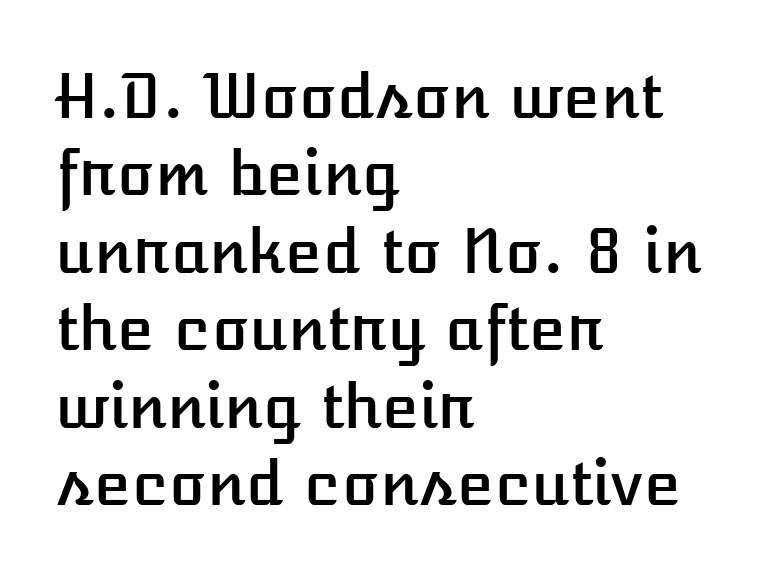
{"italic": "no", "width": "normal", "stroke_contrast": "low", "x_height": "medium", "monospaced": "no", "underline": "no", "align": "left", "line_spacing": "normal", "line_spacing_ratio": 1.27, "letter_spacing": "normal", "letter_spacing_em": 0.0, "glyph_px": 61}
